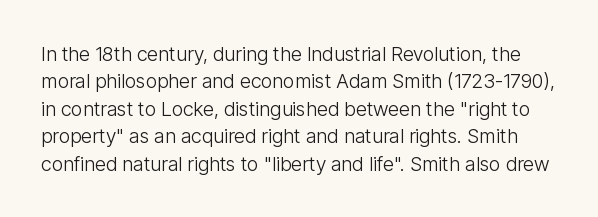
{"italic": "no", "bold": "no", "underline": "no", "line_spacing": "normal", "line_spacing_ratio": 1.37, "letter_spacing": "normal", "letter_spacing_em": 0.0, "glyph_px": 20}
